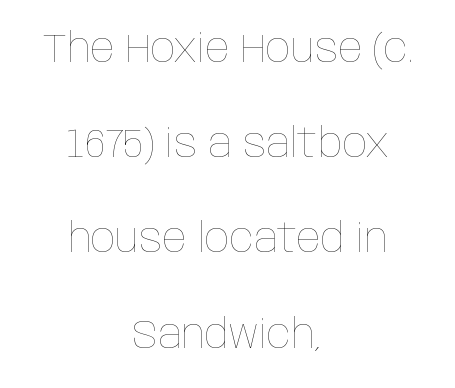
The image shows 40 px thin, condensed type, upright; set centered, loose line spacing (2.38x), normal letter spacing, not underlined; low stroke contrast and a large x-height.
